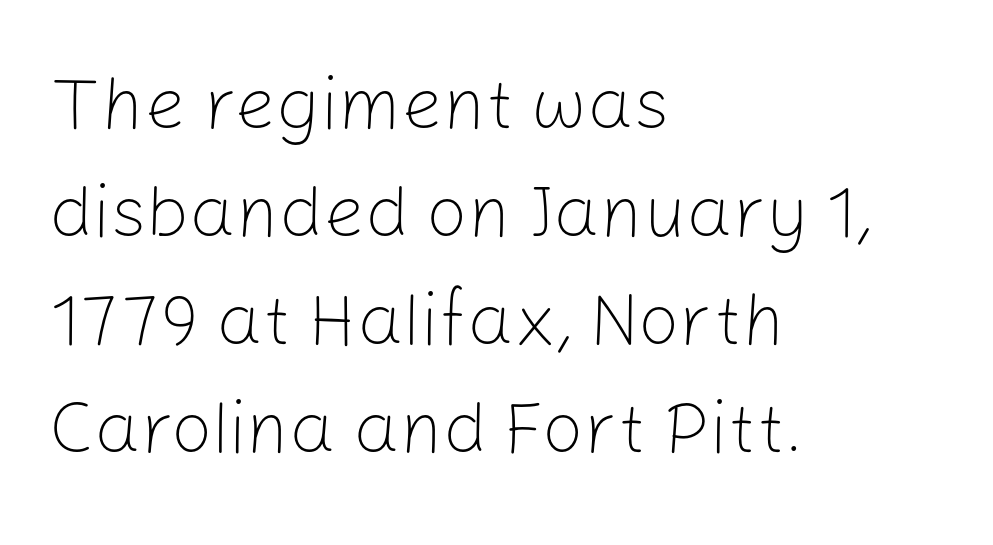
Leftover space on each line is placed entirely after the last word. Here the designer chose a conventional face with non-uniform glyph widths. The letters stand upright; this is a roman face. The letters carry no serifs — their stems end cleanly without finishing strokes. The typeface has the unassuming heft of standard copy or less. Only glyphs here, with clear space below each row.
